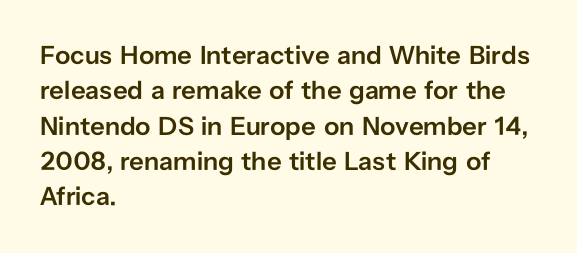
{"italic": "no", "bold": "semi", "underline": "no", "align": "left", "line_spacing": "normal", "line_spacing_ratio": 1.36, "letter_spacing": "normal", "letter_spacing_em": 0.0, "glyph_px": 26}
